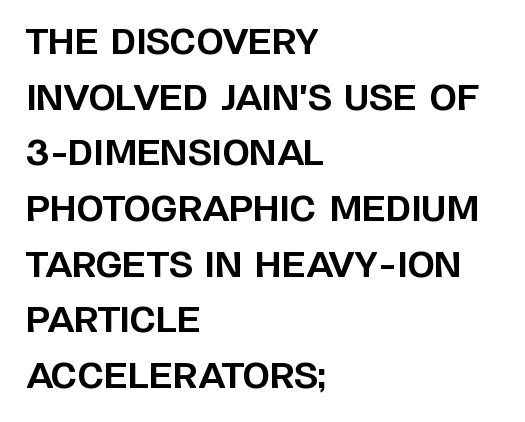
The image shows 35 px bold sans-serif type, upright; set left-aligned, normal line spacing (1.59x), normal letter spacing, not underlined; low stroke contrast and a large x-height.
